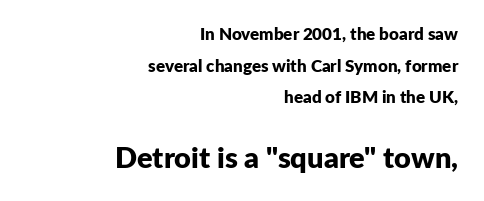
{"serif": "no", "italic": "no", "bold": "yes", "weight": "bold", "width": "normal", "stroke_contrast": "low", "x_height": "medium", "monospaced": "no", "underline": "no", "align": "right", "line_spacing_ratio": 1.86, "letter_spacing": "normal", "letter_spacing_em": 0.0, "larger_block": "second", "size_ratio": 1.71, "glyph_px": 29}
